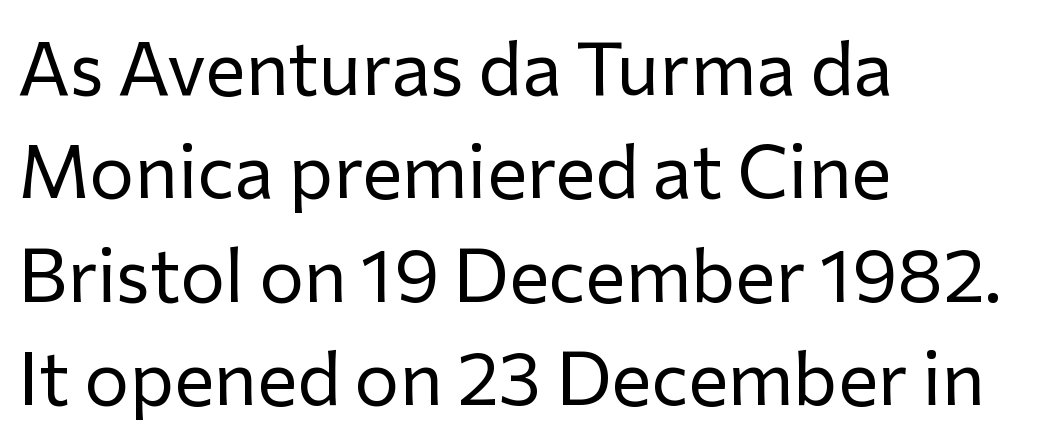
{"serif": "no", "italic": "no", "bold": "no", "weight": "regular", "width": "normal", "stroke_contrast": "low", "x_height": "medium", "monospaced": "no", "underline": "no", "align": "left", "line_spacing": "normal", "line_spacing_ratio": 1.38, "letter_spacing": "normal", "letter_spacing_em": 0.0, "glyph_px": 75}
